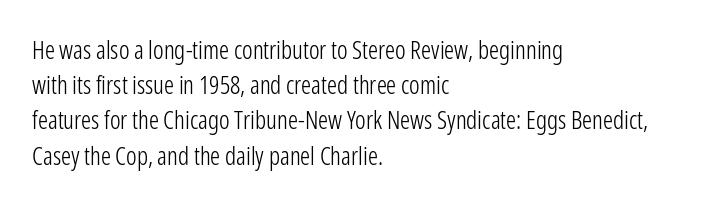
{"italic": "no", "bold": "no", "underline": "no", "align": "left", "line_spacing": "normal", "line_spacing_ratio": 1.41, "letter_spacing": "normal", "letter_spacing_em": 0.0, "glyph_px": 25}
